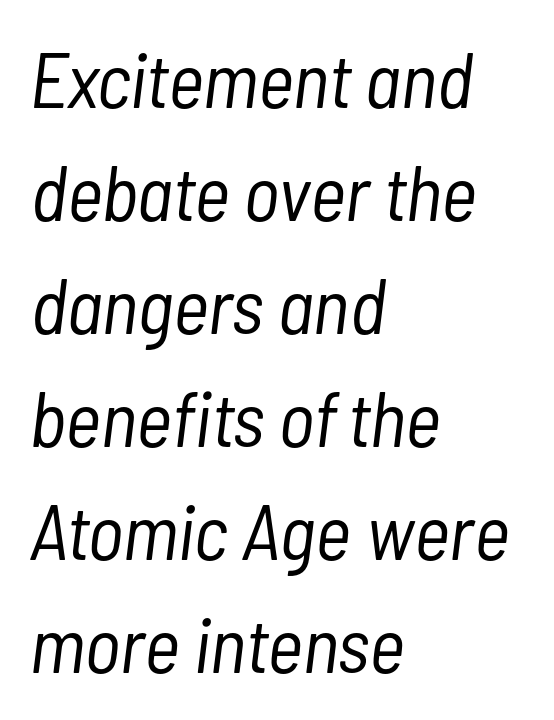
Weight: not bold — regular or lighter. Tall strokes in this sample are angled rather than plumb. Compared with typical body copy, the letter spacing here is the same. A typesetter would call this proportional, since set widths differ per character. This rendering uses left alignment, leaving the right contour irregular. The designer left line spacing at the default.
